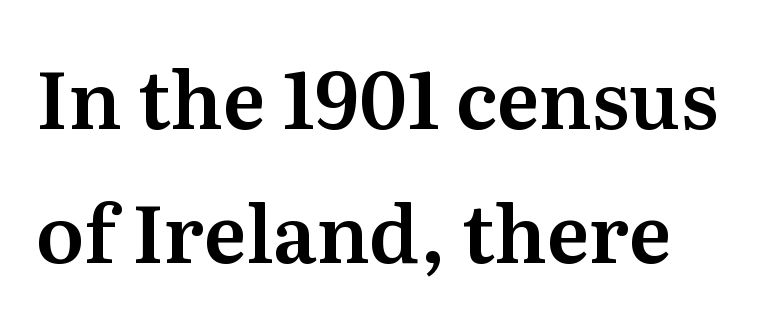
Q: Is the text italic (slanted)? A: No, it is upright.
Q: Is the typeface a serif or a sans-serif typeface? A: Serif.
Q: Is the text underlined? A: No.
Q: Is the spacing between letters normal or unusually wide? A: Normal.
Q: Is the spacing between lines tight, normal or loose? A: Normal.
Q: Width (condensed, normal, or wide)? A: Normal.
Q: Stroke contrast? A: Medium.
Q: x-height? A: Medium.
Q: Monospaced? A: No.
